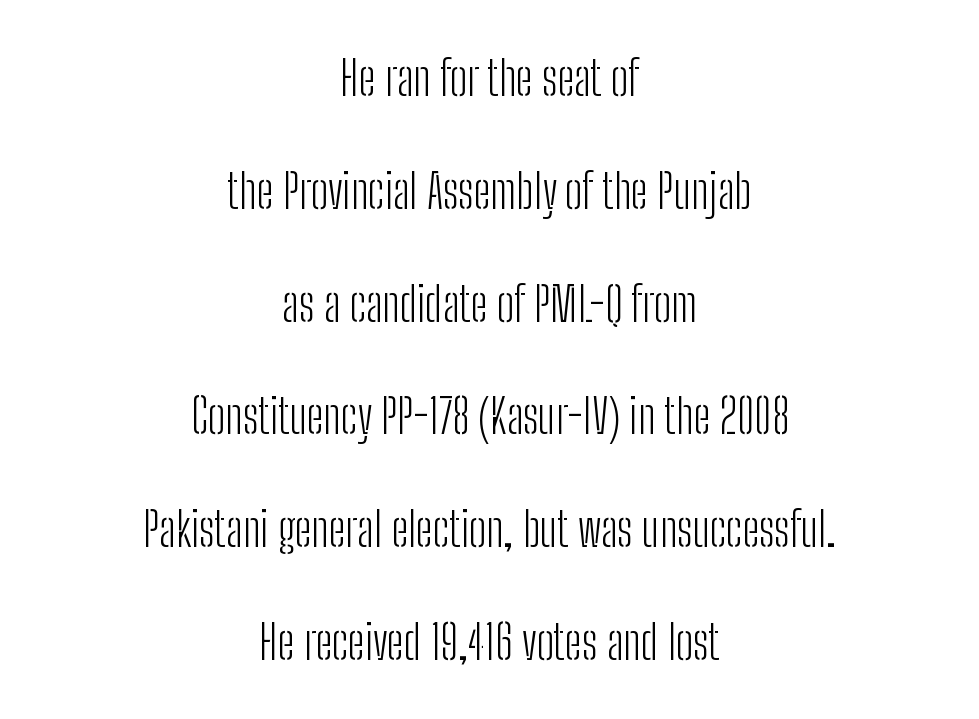
The image shows 48 px light, condensed sans-serif type, upright; set centered, loose line spacing (2.35x), normal letter spacing, not underlined; low stroke contrast and a medium x-height.
